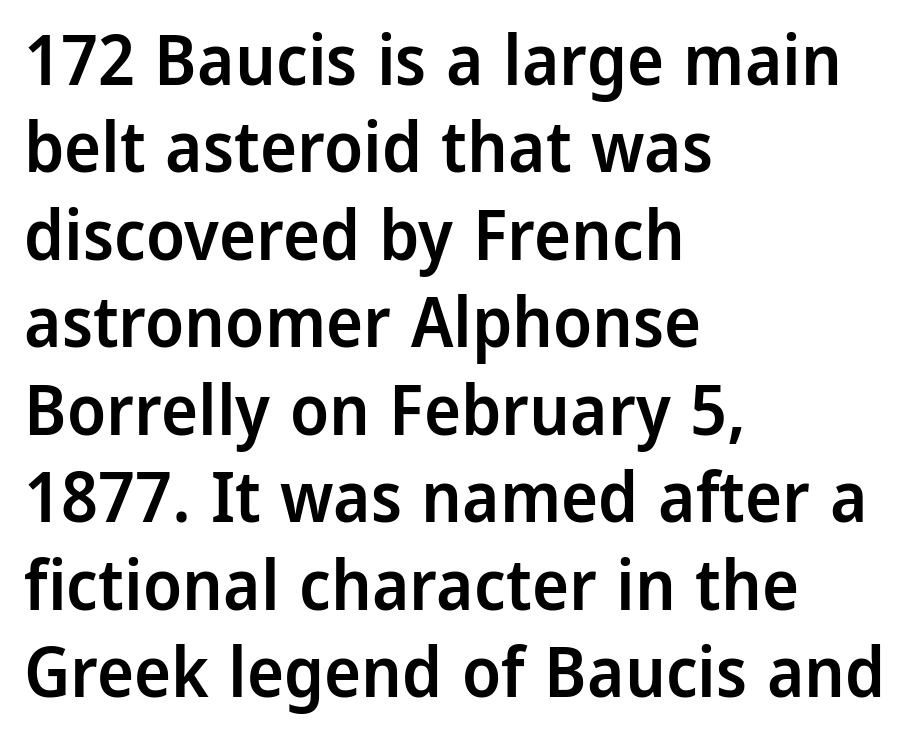
Q: Is the text bold? A: Semi-bold.
Q: Is the text italic (slanted)? A: No, it is upright.
Q: Is the typeface a serif or a sans-serif typeface? A: Sans-serif.
Q: Is the text underlined? A: No.
Q: How is the paragraph aligned? A: Left-aligned.
Q: Is the spacing between letters normal or unusually wide? A: Normal.
Q: Is the spacing between lines tight, normal or loose? A: Normal.
Q: Width (condensed, normal, or wide)? A: Normal.
Q: Stroke contrast? A: Low.
Q: x-height? A: Medium.
Q: Monospaced? A: No.
